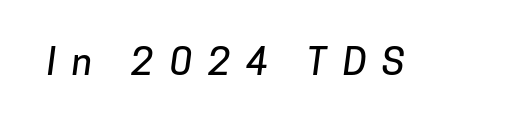
The image shows 37 px sans-serif type; set unusually wide letter spacing (+0.43 em), not underlined; low stroke contrast and a medium x-height.
